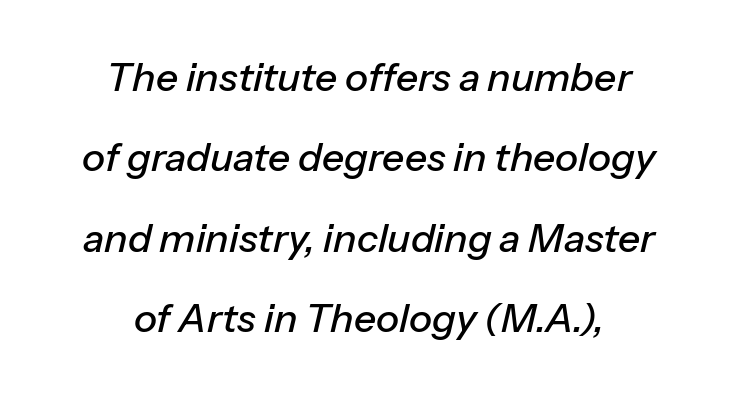
{"italic": "yes", "lean": "right", "slant_degrees": 13, "width": "normal", "stroke_contrast": "low", "x_height": "medium", "monospaced": "no", "underline": "no", "align": "center", "line_spacing": "loose", "line_spacing_ratio": 2.06, "letter_spacing": "normal", "letter_spacing_em": 0.0, "glyph_px": 39}
